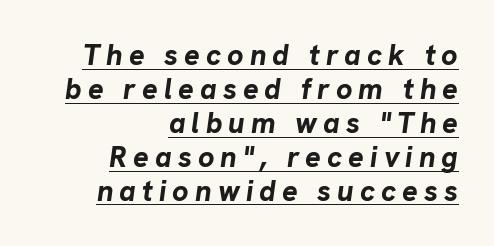
The image shows 29 px bold type, italic (leaning right); set right-aligned, line spacing 1.17x, unusually wide letter spacing (+0.21 em), underlined; low stroke contrast and a medium x-height.
